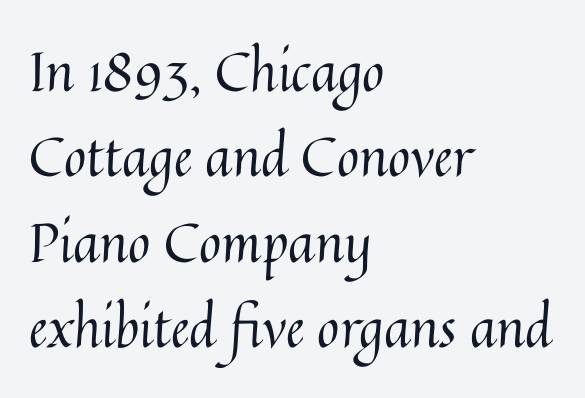
The image shows 54 px regular-weight type; set left-aligned, normal line spacing (1.58x), normal letter spacing, not underlined; medium stroke contrast and a medium x-height.
